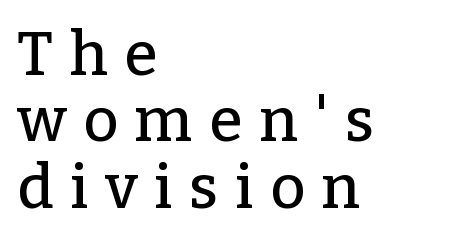
The image shows 61 px serif type, upright; set left-aligned, tight line spacing (1.09x), unusually wide letter spacing (+0.27 em), not underlined; low stroke contrast and a medium x-height.
